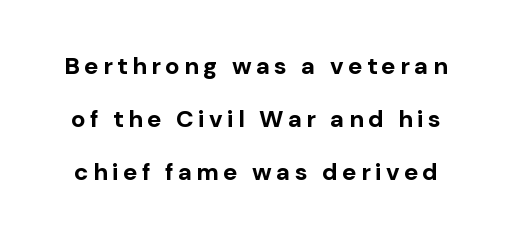
Each new line begins a long way beneath the previous one. The string is rendered with underlining switched off. Typesetter's note: full bold, strokes at maximum text heaviness. Quick note: not italic, upright.
